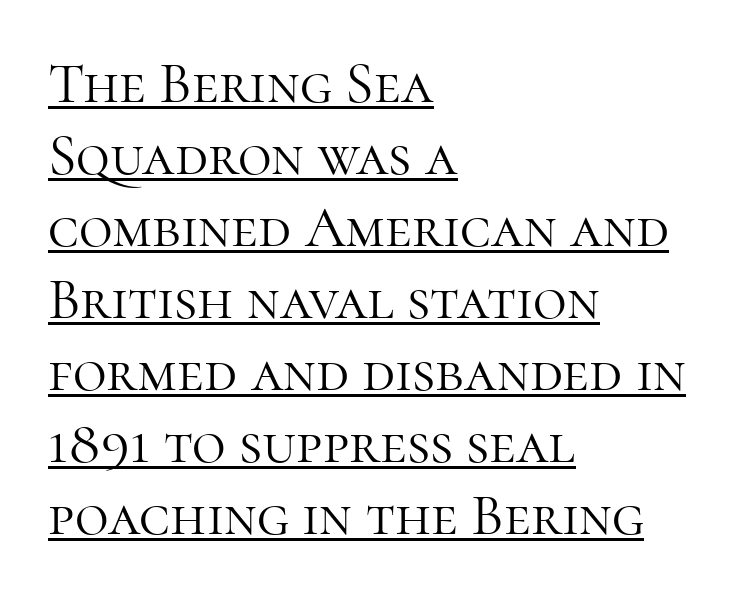
The image shows 58 px light serif type, upright; set left-aligned, line spacing 1.24x, normal letter spacing, underlined; high stroke contrast and a medium x-height.
